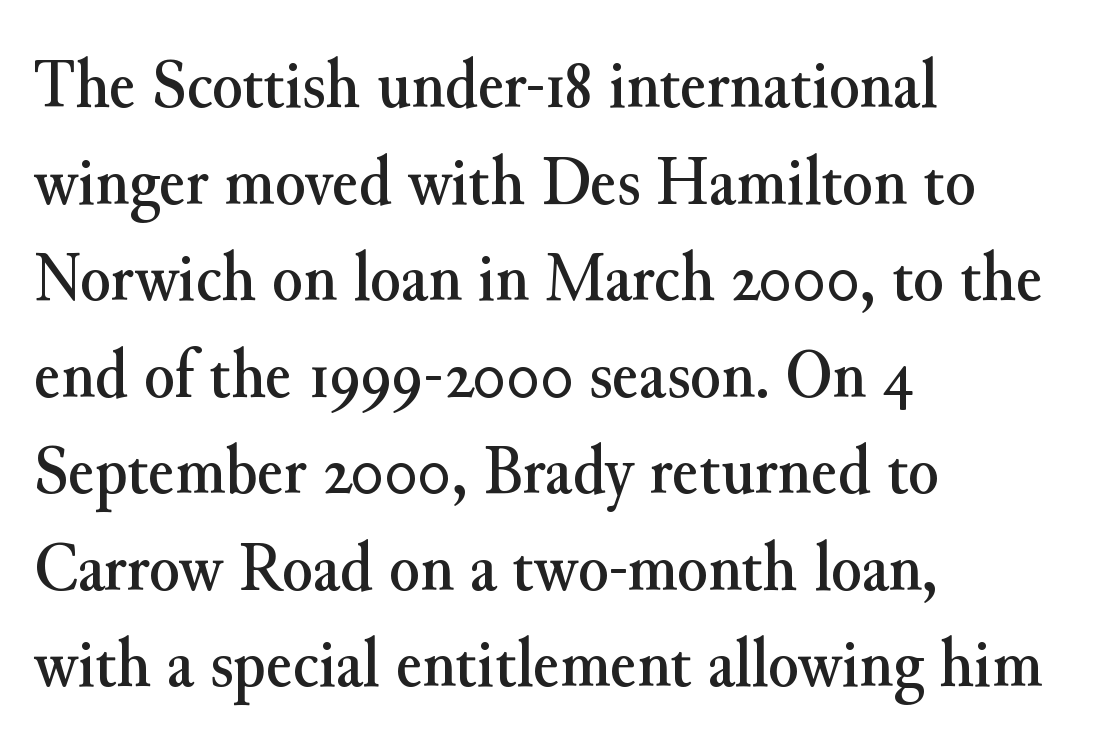
The image shows 71 px serif type, upright; set left-aligned, normal line spacing (1.36x), normal letter spacing, not underlined; medium stroke contrast and a small x-height.
